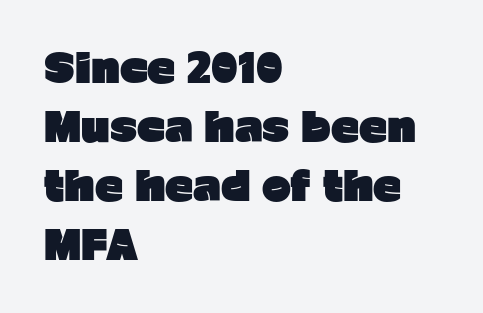
How would I describe the line gaps? Plain and ordinary. Here the designer chose a conventional face with non-uniform glyph widths. Alignment: flush left. Strokes here are thick enough to call this a true bold.
